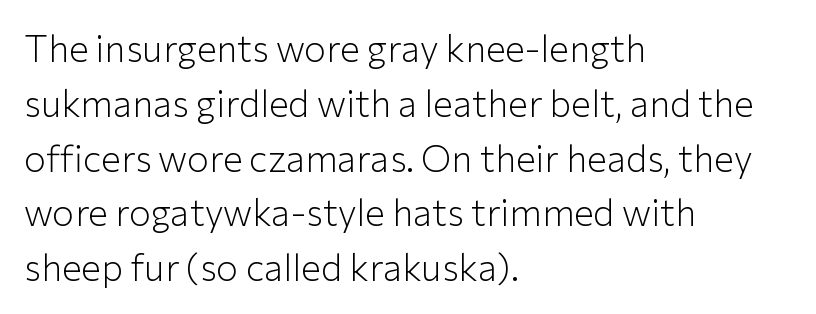
The image shows 37 px light sans-serif type, upright; set left-aligned, normal line spacing (1.48x), normal letter spacing, not underlined; low stroke contrast and a medium x-height.
